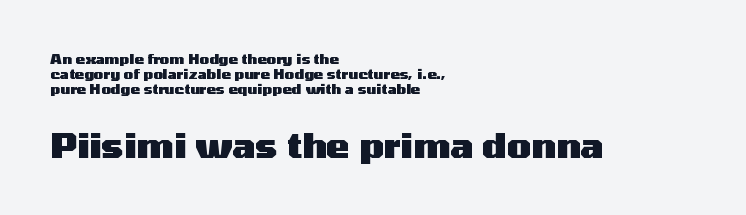
{"serif": "no", "italic": "no", "bold": "yes", "weight": "heavy", "width": "wide", "stroke_contrast": "medium", "x_height": "medium", "monospaced": "no", "underline": "no", "align": "left", "line_spacing": "tight", "line_spacing_ratio": 1.07, "letter_spacing": "normal", "letter_spacing_em": 0.0, "larger_block": "second", "size_ratio": 2.5, "glyph_px": 35}
